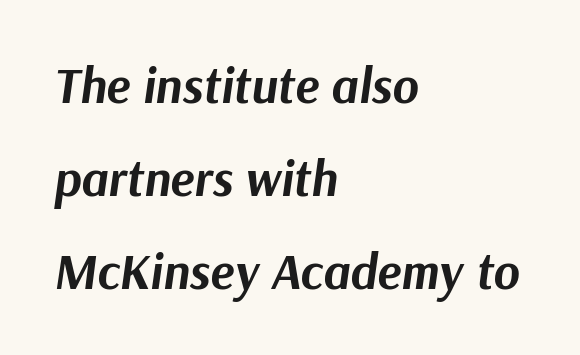
Do the characters align in a grid? No, the font is proportional. Does the lettering tilt? It does — this is italic. If you drew a ruler down the left edge, every line would touch it. The gap between lines stays unmarked. These words are printed bold, with thick strokes throughout.
